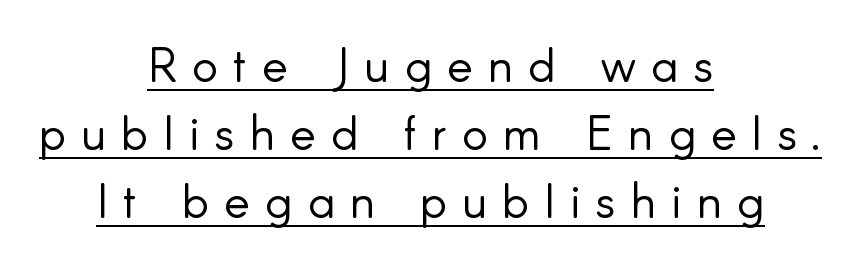
{"serif": "no", "italic": "no", "bold": "no", "weight": "light", "width": "normal", "stroke_contrast": "low", "x_height": "small", "monospaced": "no", "underline": "yes", "align": "center", "line_spacing": "normal", "line_spacing_ratio": 1.42, "letter_spacing": "wide", "letter_spacing_em": 0.32, "glyph_px": 48}
